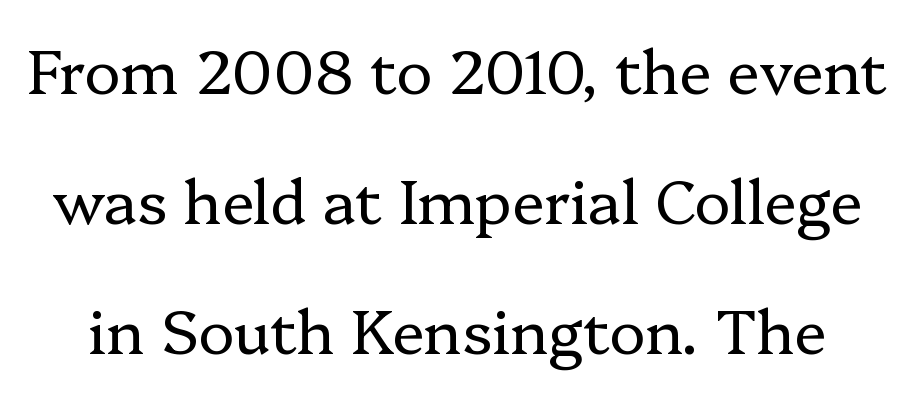
The image shows 61 px regular-weight serif type, upright; set loose line spacing (2.13x), normal letter spacing, not underlined; low stroke contrast and a medium x-height.
